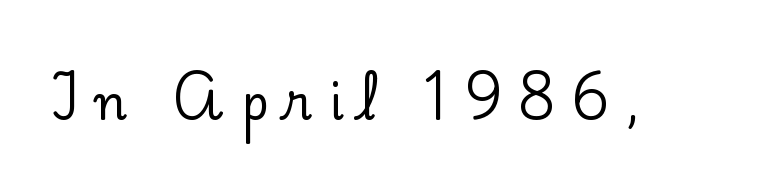
Each letter keeps its own natural width here, so spacing adapts to shape. The string is rendered with underlining switched off. Notice how the stems are strictly vertical — no italics here. Tracking value appears strongly positive — letters spread wide. The passage shown is typeset with a serif family.
